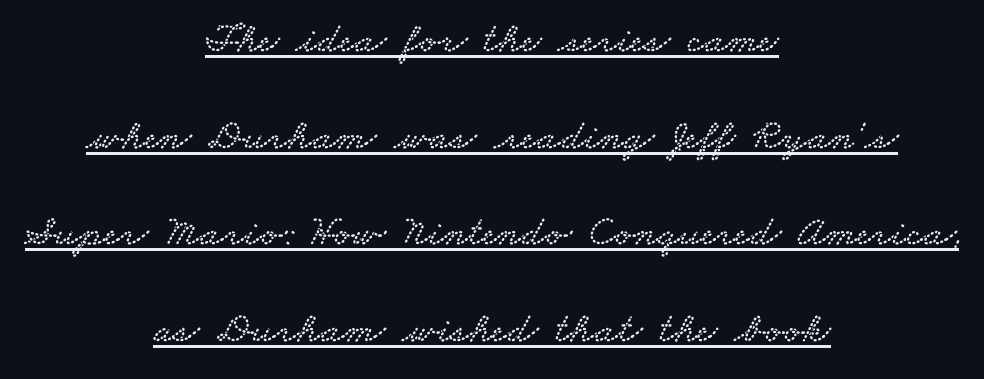
Q: Is the typeface a serif or a sans-serif typeface? A: Serif.
Q: Is the text underlined? A: Yes.
Q: How is the paragraph aligned? A: Centered.
Q: Is the spacing between letters normal or unusually wide? A: Normal.
Q: Is the spacing between lines tight, normal or loose? A: Loose.
Q: Width (condensed, normal, or wide)? A: Wide.
Q: Stroke contrast? A: Low.
Q: x-height? A: Small.
Q: Monospaced? A: No.
